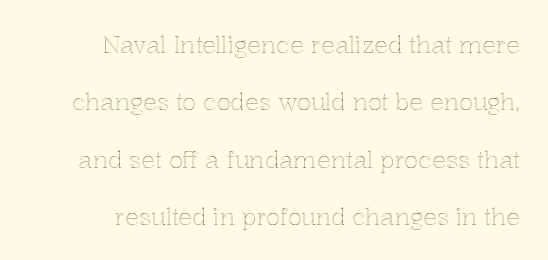
{"italic": "no", "underline": "no", "line_spacing": "loose", "line_spacing_ratio": 2.49, "letter_spacing": "normal", "letter_spacing_em": 0.0, "glyph_px": 23}
